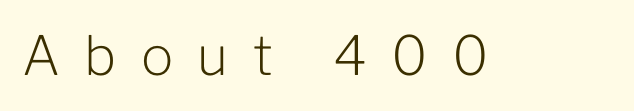
The image shows 54 px light sans-serif type, upright; set unusually wide letter spacing (+0.45 em), not underlined; low stroke contrast and a medium x-height.
